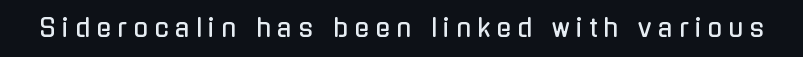
{"italic": "no", "underline": "no", "letter_spacing": "wide", "letter_spacing_em": 0.27, "glyph_px": 24}
